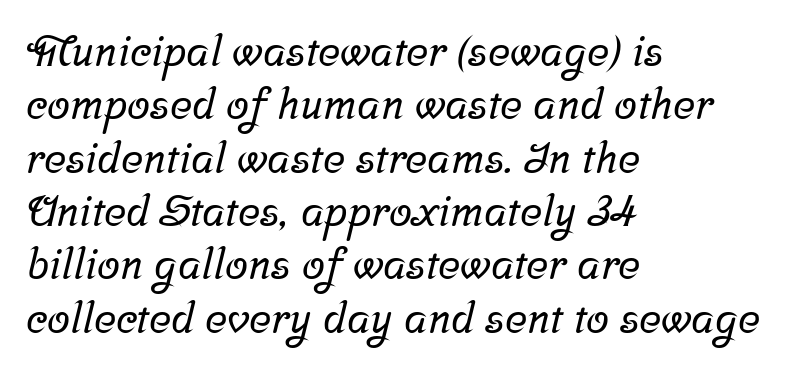
{"width": "normal", "stroke_contrast": "low", "x_height": "medium", "monospaced": "no", "underline": "no", "align": "left", "line_spacing": "normal", "line_spacing_ratio": 1.27, "letter_spacing": "normal", "letter_spacing_em": 0.0, "glyph_px": 42}
